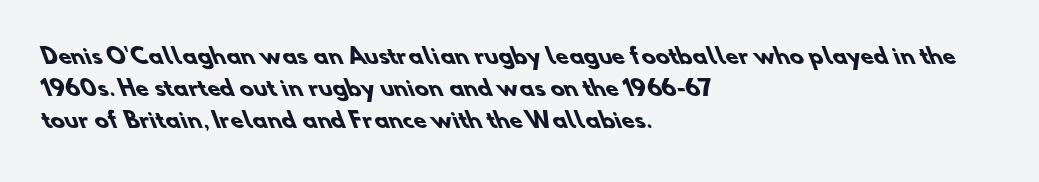
The string is rendered with underlining switched off. What stands out about the letter spacing? Nothing — it is the standard amount. I'd describe the lettering as bold — thick and assertive. What's the leading like? Ordinary, nothing unusual. This rendering uses left alignment, leaving the right contour irregular.
